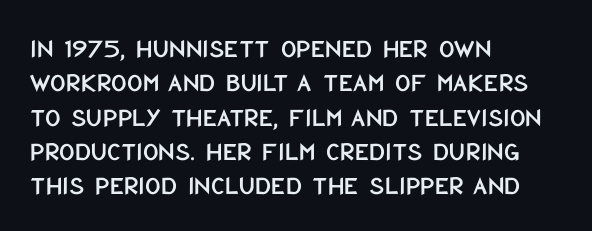
Q: Is the text italic (slanted)? A: No, it is upright.
Q: Is the text underlined? A: No.
Q: How is the paragraph aligned? A: Left-aligned.
Q: Is the spacing between letters normal or unusually wide? A: Normal.
Q: Is the spacing between lines tight, normal or loose? A: Normal.
